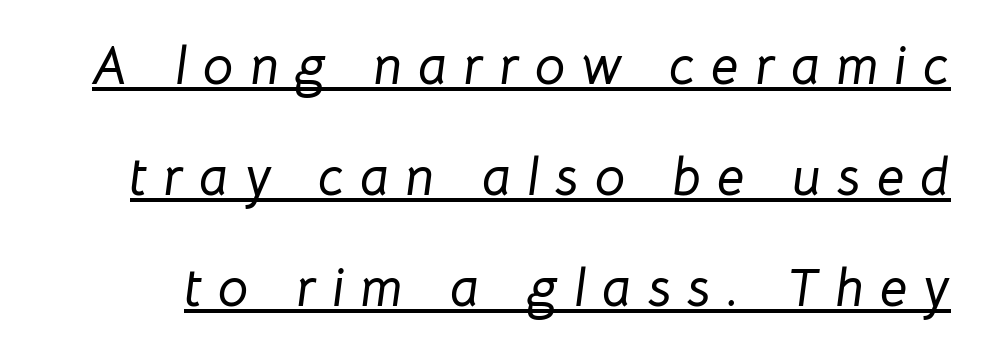
Think of a printed novel: that variable character pitch is what you see here. Words appear elongated and porous because spacing is wide. The block of text is sparse from top to bottom, with ample space between rows. Compared with ordinary roman type, these characters are visibly tilted.
